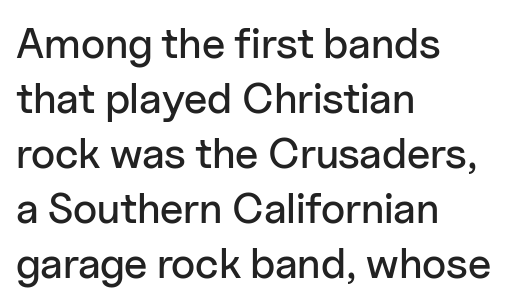
Q: Is the text italic (slanted)? A: No, it is upright.
Q: Is the typeface a serif or a sans-serif typeface? A: Sans-serif.
Q: Is the text underlined? A: No.
Q: How is the paragraph aligned? A: Left-aligned.
Q: Is the spacing between letters normal or unusually wide? A: Normal.
Q: Is the spacing between lines tight, normal or loose? A: Normal.
Q: Width (condensed, normal, or wide)? A: Normal.
Q: Stroke contrast? A: Low.
Q: x-height? A: Medium.
Q: Monospaced? A: No.
